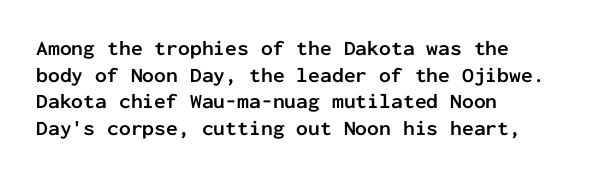
Q: Is the text bold? A: Yes.
Q: Is the text italic (slanted)? A: No, it is upright.
Q: Is the text underlined? A: No.
Q: How is the paragraph aligned? A: Left-aligned.
Q: Is the spacing between letters normal or unusually wide? A: Normal.
Q: Is the spacing between lines tight, normal or loose? A: Normal.
